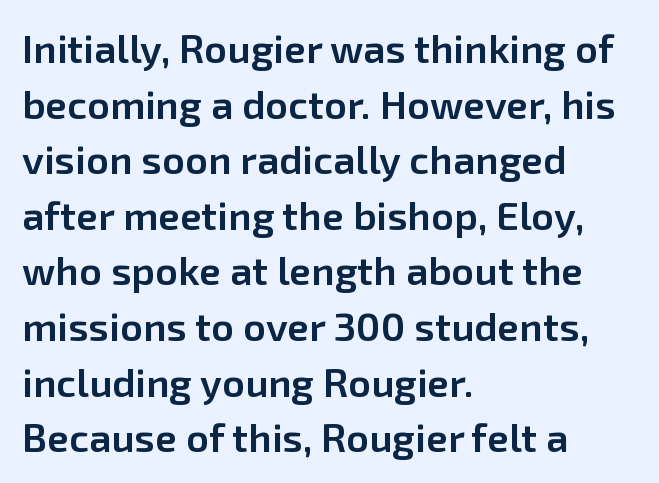
This is roman type, the default non-slanted kind. Quick note: interline space is typical. The face used here is proportionally spaced, like ordinary book or web type. The passage is arranged the way most books set body copy — flush left. Default kerning and tracking; the words read as compact shapes.
